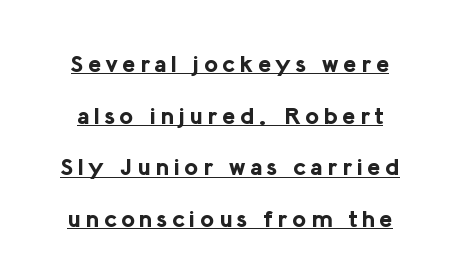
The image shows 24 px bold type, upright; set loose line spacing (2.15x), underlined.
